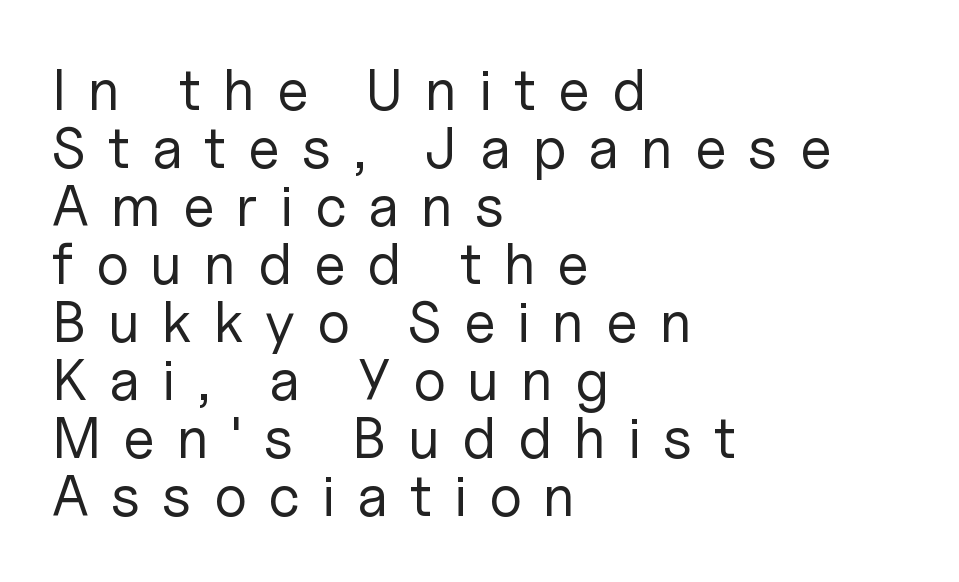
Q: Is the text bold? A: No.
Q: Is the text italic (slanted)? A: No, it is upright.
Q: Is the typeface a serif or a sans-serif typeface? A: Sans-serif.
Q: Is the text underlined? A: No.
Q: How is the paragraph aligned? A: Left-aligned.
Q: Is the spacing between letters normal or unusually wide? A: Unusually wide.
Q: Is the spacing between lines tight, normal or loose? A: Tight.
Q: Width (condensed, normal, or wide)? A: Normal.
Q: Stroke contrast? A: Low.
Q: x-height? A: Medium.
Q: Monospaced? A: No.
